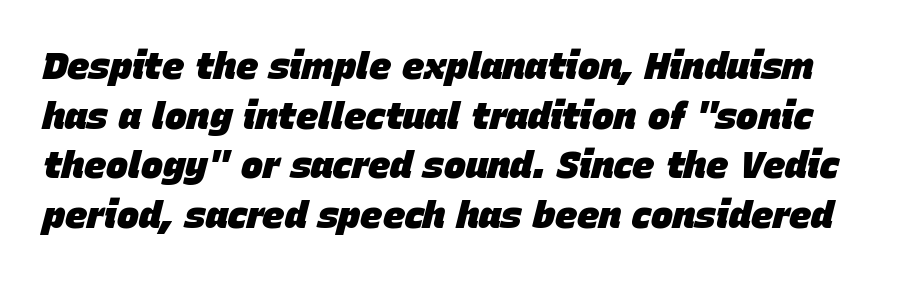
Looks like regular typesetting: each glyph gets only the width it needs. Descenders hang freely into open space. Rows of type keep a routine distance in the vertical direction. Style check: oblique. Tracking value appears to be zero — textbook default spacing. Weight: bold.
